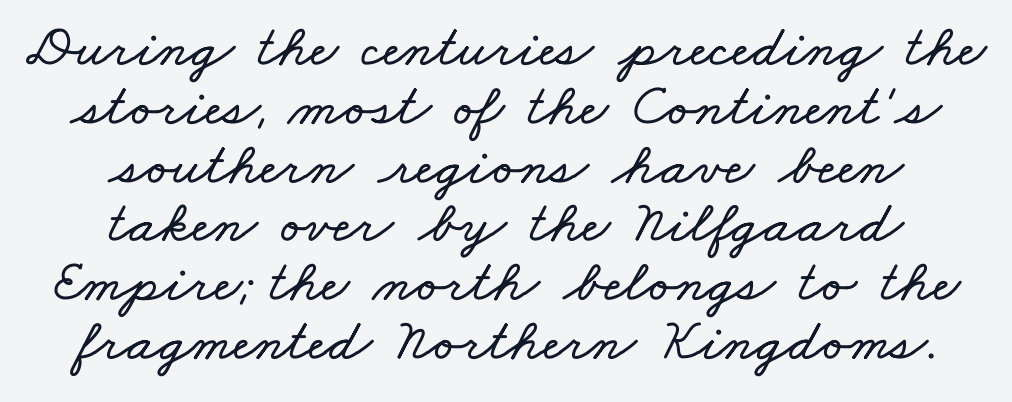
Looks like regular typesetting: each glyph gets only the width it needs. Cramped leading. Default kerning and tracking; the words read as compact shapes. Notice how the passage keeps no hard edge, just a central spine.
